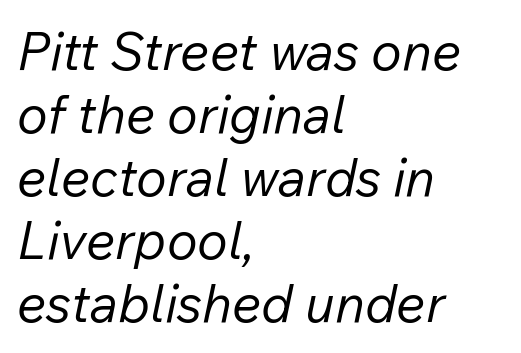
The image shows 52 px regular-weight type, italic (leaning right); set left-aligned, line spacing 1.21x, normal letter spacing, not underlined; low stroke contrast and a medium x-height.
